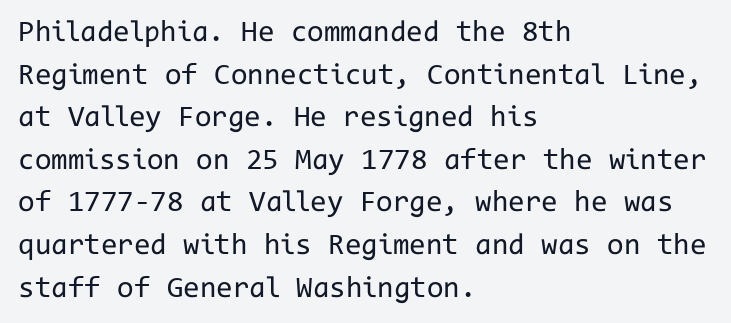
The strip under each line holds only bare page. The passage shown stacks its lines at a standard gap. Each stroke keeps to a modest, everyday thickness or less. Does the copy run flush right? No — it runs flush left. In terms of letterform style, serifs are entirely absent. Does the lettering tilt? It doesn't — this is upright.
